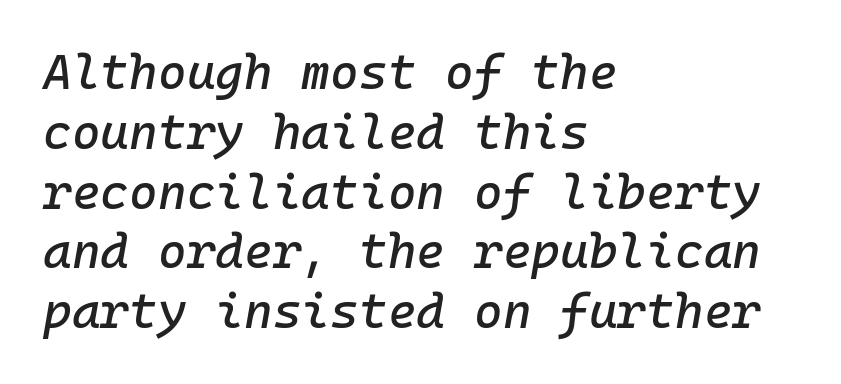
The setting favours the left margin, as ordinary paragraphs usually do. Observe the lean: these are italic letterforms. The specimen omits any rule beneath the text block's lines. The type is set solid horizontally, with unmodified tracking.
